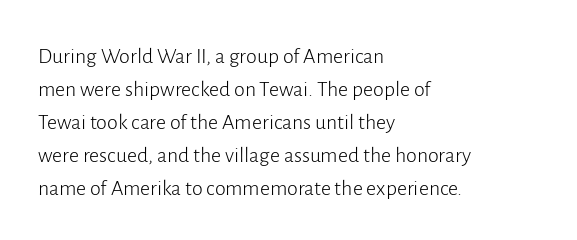
{"italic": "no", "bold": "no", "underline": "no", "align": "left", "line_spacing": "normal", "line_spacing_ratio": 1.5, "letter_spacing": "normal", "letter_spacing_em": 0.0, "glyph_px": 22}
